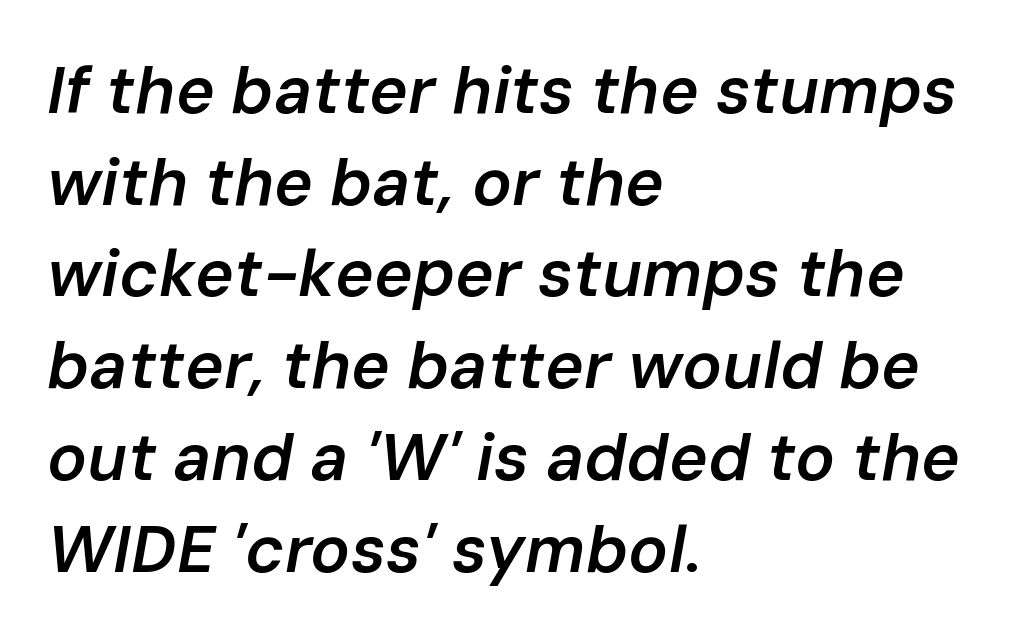
Here the designer chose a conventional face with non-uniform glyph widths. Does the copy run flush right? No — it runs flush left. The words here are not underlined. This sample uses plain, unmodified letter spacing.
